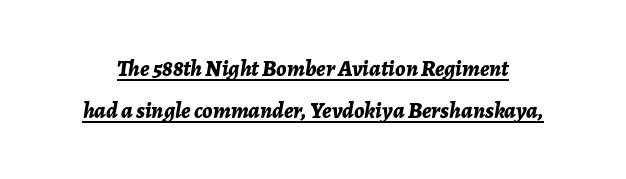
{"italic": "yes", "lean": "right", "slant_degrees": 7, "bold": "yes", "underline": "yes", "line_spacing_ratio": 1.83, "letter_spacing": "normal", "letter_spacing_em": 0.0, "glyph_px": 23}
